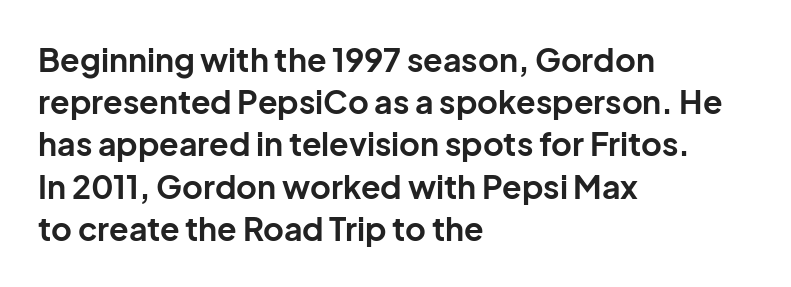
{"serif": "no", "italic": "no", "bold": "yes", "weight": "bold", "width": "normal", "stroke_contrast": "low", "x_height": "medium", "monospaced": "no", "underline": "no", "align": "left", "line_spacing": "normal", "line_spacing_ratio": 1.32, "letter_spacing": "normal", "letter_spacing_em": 0.0, "glyph_px": 32}
